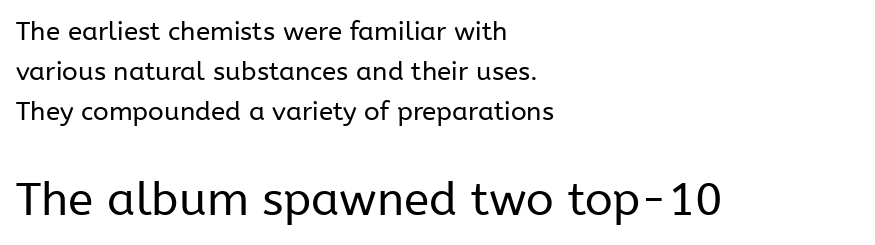
Q: Is the text bold? A: No.
Q: Is the text italic (slanted)? A: No, it is upright.
Q: Is the typeface a serif or a sans-serif typeface? A: Sans-serif.
Q: Is the text underlined? A: No.
Q: How is the paragraph aligned? A: Left-aligned.
Q: Is the spacing between letters normal or unusually wide? A: Normal.
Q: Is the spacing between lines tight, normal or loose? A: Normal.
Q: Which block of text is set in a larger size, the first (top) or the second (bottom)? A: The second (bottom) one.
Q: Width (condensed, normal, or wide)? A: Normal.
Q: Stroke contrast? A: Low.
Q: x-height? A: Medium.
Q: Monospaced? A: No.
